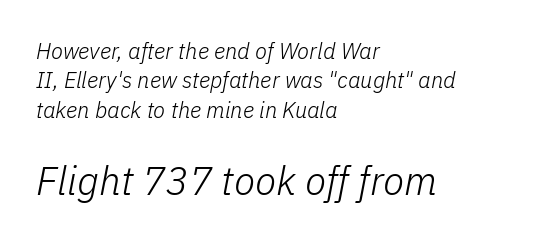
The image shows 39 px light type, italic (leaning right); set left-aligned, normal line spacing (1.33x), normal letter spacing, not underlined; the second (bottom) block is 1.77x larger; low stroke contrast and a medium x-height.
